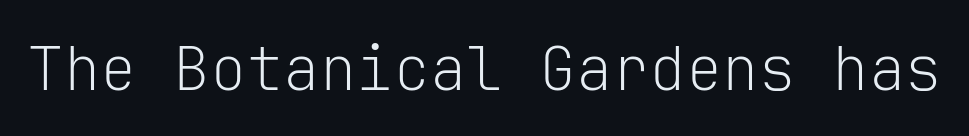
The image shows 61 px light sans-serif type, upright, monospaced; set normal letter spacing, not underlined; low stroke contrast and a medium x-height.
